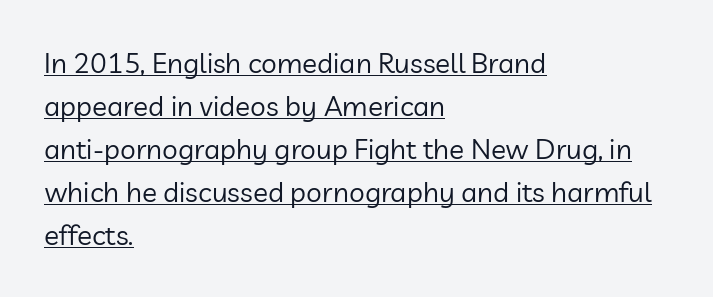
The image shows 28 px regular-weight sans-serif type, upright; set left-aligned, normal line spacing (1.54x), normal letter spacing, underlined; low stroke contrast and a medium x-height.
